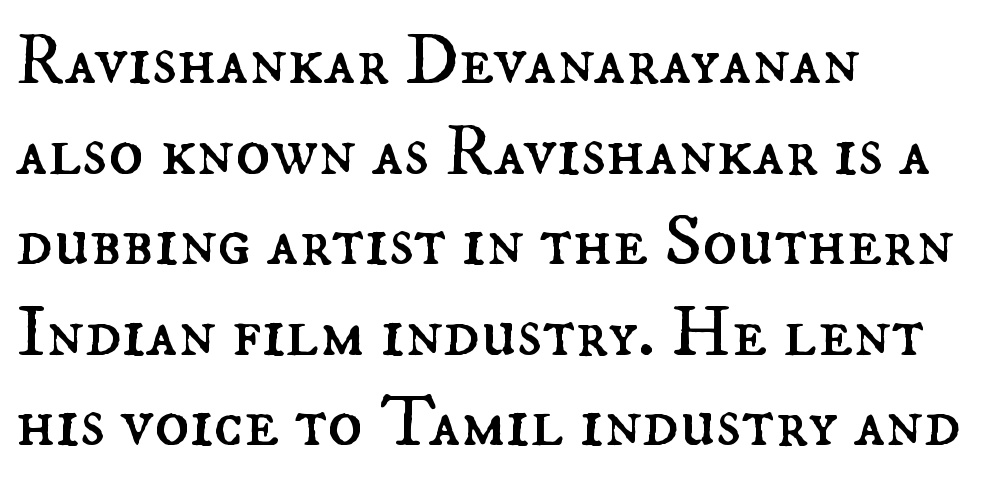
The letterforms sit at book weight or below. Does the lettering tilt? It doesn't — this is upright. These lines are rendered in a variable-pitch font. Glyph-to-glyph distance matches everyday printed text.
